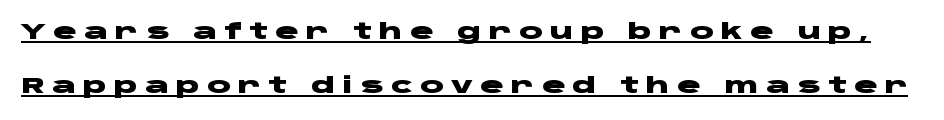
Q: Is the text bold? A: Yes.
Q: Is the text italic (slanted)? A: No, it is upright.
Q: Is the text underlined? A: Yes.
Q: Is the spacing between letters normal or unusually wide? A: Unusually wide.
Q: Is the spacing between lines tight, normal or loose? A: Loose.
